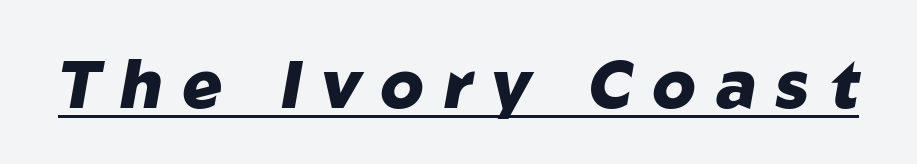
{"italic": "yes", "lean": "right", "slant_degrees": 10, "bold": "yes", "weight": "heavy", "width": "normal", "stroke_contrast": "low", "x_height": "medium", "monospaced": "no", "underline": "yes", "letter_spacing": "wide", "letter_spacing_em": 0.29, "glyph_px": 67}
